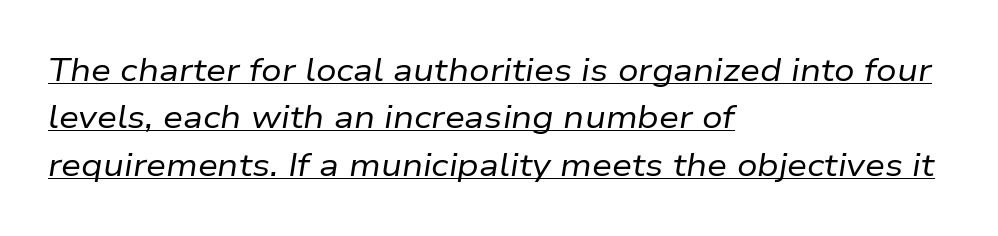
{"italic": "yes", "lean": "right", "slant_degrees": 9, "bold": "no", "weight": "regular", "width": "normal", "stroke_contrast": "low", "x_height": "medium", "monospaced": "no", "underline": "yes", "align": "left", "line_spacing": "normal", "line_spacing_ratio": 1.48, "letter_spacing": "normal", "letter_spacing_em": 0.0, "glyph_px": 32}
